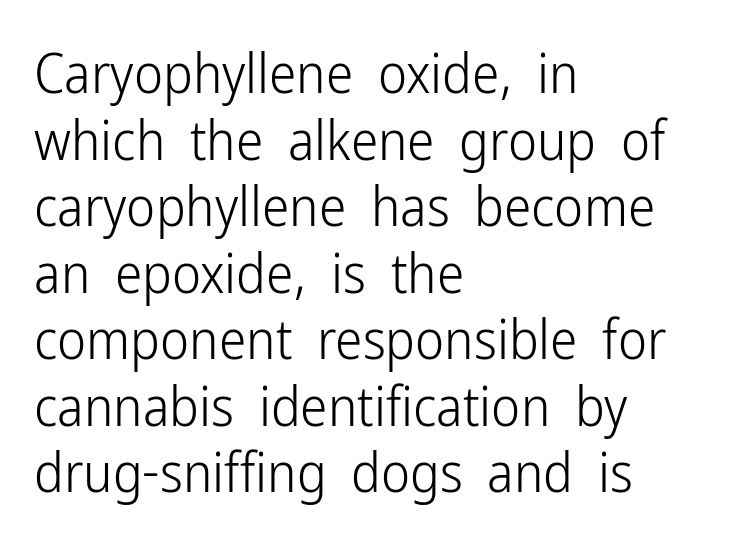
{"serif": "no", "italic": "no", "bold": "no", "weight": "light", "width": "condensed", "stroke_contrast": "low", "x_height": "medium", "monospaced": "no", "underline": "no", "align": "left", "line_spacing_ratio": 1.21, "letter_spacing": "normal", "letter_spacing_em": 0.0, "glyph_px": 55}
